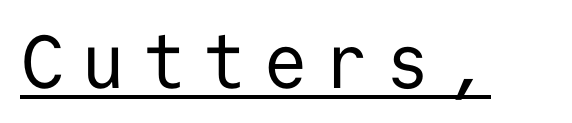
Q: Is the text bold? A: No.
Q: Is the text italic (slanted)? A: No, it is upright.
Q: Is the typeface a serif or a sans-serif typeface? A: Sans-serif.
Q: Is the text underlined? A: Yes.
Q: Is the spacing between letters normal or unusually wide? A: Unusually wide.
Q: Width (condensed, normal, or wide)? A: Normal.
Q: Stroke contrast? A: Low.
Q: x-height? A: Medium.
Q: Monospaced? A: Yes.
